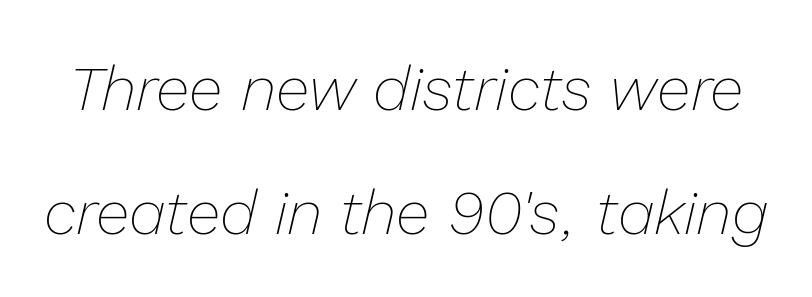
Q: Is the text bold? A: No.
Q: Is the text italic (slanted)? A: Yes, it leans right by about 13 degrees.
Q: Is the text underlined? A: No.
Q: Is the spacing between letters normal or unusually wide? A: Normal.
Q: Is the spacing between lines tight, normal or loose? A: Loose.
Q: Width (condensed, normal, or wide)? A: Normal.
Q: Stroke contrast? A: Low.
Q: x-height? A: Medium.
Q: Monospaced? A: No.
